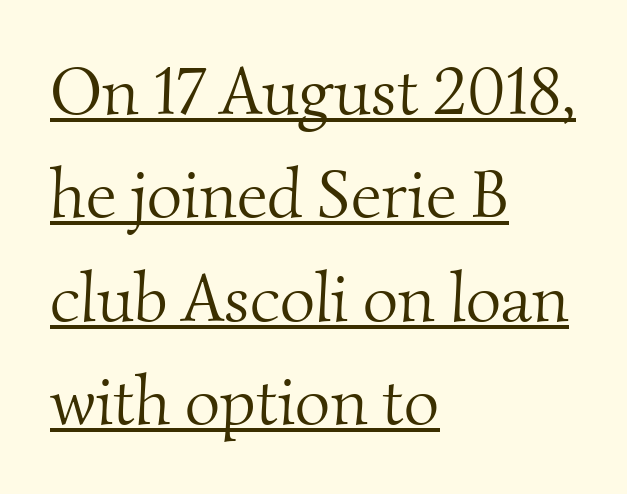
{"serif": "yes", "bold": "no", "weight": "light", "width": "normal", "stroke_contrast": "medium", "x_height": "small", "monospaced": "no", "underline": "yes", "align": "left", "line_spacing": "normal", "line_spacing_ratio": 1.52, "letter_spacing": "normal", "letter_spacing_em": 0.0, "glyph_px": 68}
